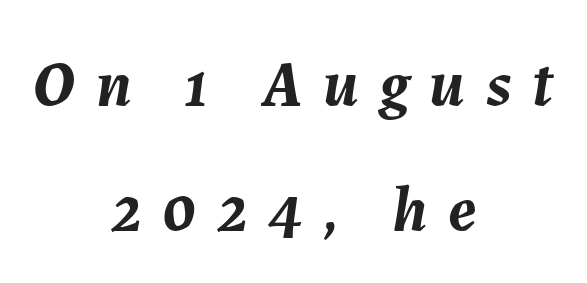
This rendering features lettering with no underline. Vertically, the passage feels expansive, rows floating well apart. Heavy, bold letterforms. The face used here is proportionally spaced, like ordinary book or web type. The typography opts for an oblique posture over an upright one.
